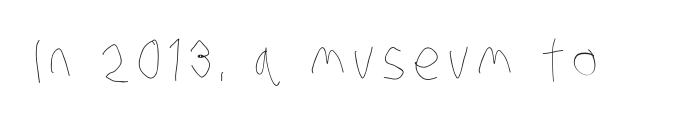
The glyphs are unaccompanied by any horizontal stroke below them. Here the designer chose a conventional face with non-uniform glyph widths. Heaviness? Minimal to ordinary, like unemphasized prose.
